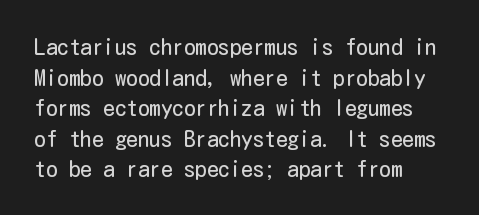
Q: Is the text bold? A: No.
Q: Is the text italic (slanted)? A: No, it is upright.
Q: Is the text underlined? A: No.
Q: How is the paragraph aligned? A: Left-aligned.
Q: Is the spacing between letters normal or unusually wide? A: Normal.
Q: Is the spacing between lines tight, normal or loose? A: Normal.
